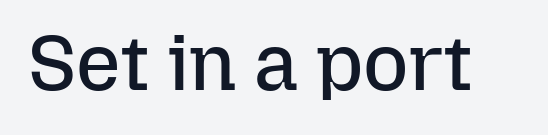
Q: Is the text bold? A: No.
Q: Is the text italic (slanted)? A: No, it is upright.
Q: Is the text underlined? A: No.
Q: Is the spacing between letters normal or unusually wide? A: Normal.
Q: Width (condensed, normal, or wide)? A: Normal.
Q: Stroke contrast? A: Low.
Q: x-height? A: Medium.
Q: Monospaced? A: No.
